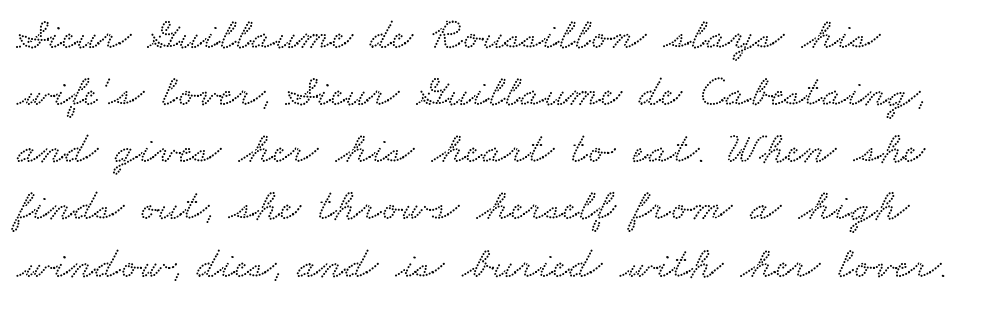
{"serif": "yes", "width": "wide", "stroke_contrast": "low", "x_height": "small", "monospaced": "no", "underline": "no", "align": "left", "line_spacing": "normal", "line_spacing_ratio": 1.27, "letter_spacing": "normal", "letter_spacing_em": 0.0, "glyph_px": 45}
